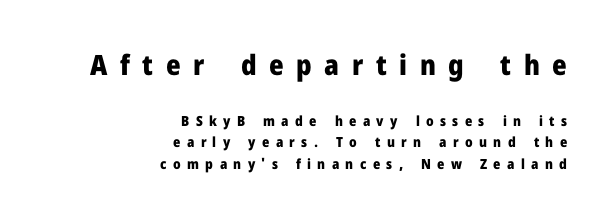
Look at the stroke-to-counter ratio: heavy, a bold. Is there much room between lines? A standard amount, neither cramped nor airy. You could not count columns in this text — the font is proportionally spaced. Is this a sans? Yes — the strokes have no serifs. It's the straight-up-and-down kind of type.
